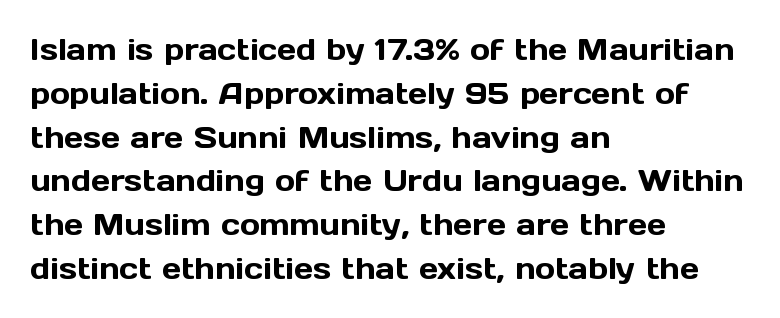
Q: Is the text italic (slanted)? A: No, it is upright.
Q: Is the typeface a serif or a sans-serif typeface? A: Sans-serif.
Q: Is the text underlined? A: No.
Q: How is the paragraph aligned? A: Left-aligned.
Q: Is the spacing between letters normal or unusually wide? A: Normal.
Q: Is the spacing between lines tight, normal or loose? A: Normal.
Q: Width (condensed, normal, or wide)? A: Normal.
Q: x-height? A: Medium.
Q: Monospaced? A: No.
